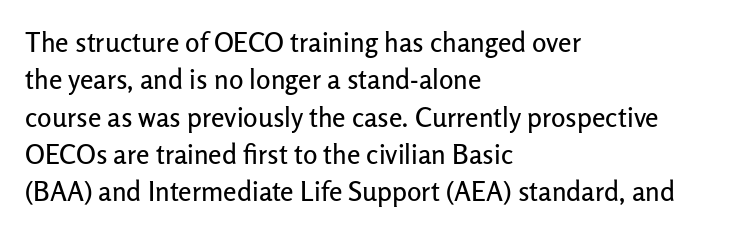
Q: Is the text italic (slanted)? A: No, it is upright.
Q: Is the text underlined? A: No.
Q: How is the paragraph aligned? A: Left-aligned.
Q: Is the spacing between letters normal or unusually wide? A: Normal.
Q: Is the spacing between lines tight, normal or loose? A: Normal.
